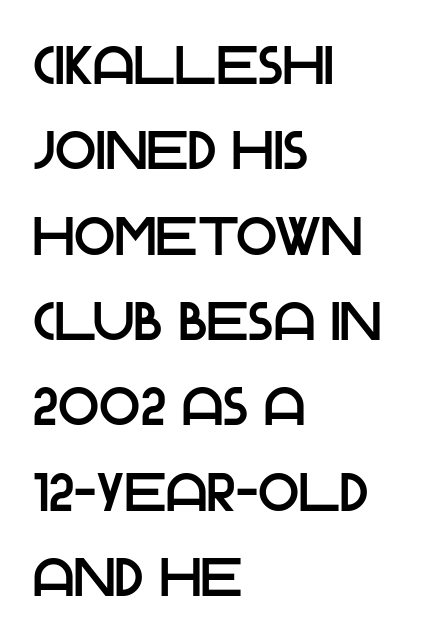
Q: Is the text italic (slanted)? A: No, it is upright.
Q: Is the typeface a serif or a sans-serif typeface? A: Sans-serif.
Q: Is the text underlined? A: No.
Q: How is the paragraph aligned? A: Left-aligned.
Q: Is the spacing between letters normal or unusually wide? A: Normal.
Q: Is the spacing between lines tight, normal or loose? A: Normal.
Q: Width (condensed, normal, or wide)? A: Normal.
Q: Stroke contrast? A: Low.
Q: x-height? A: Large.
Q: Monospaced? A: No.
